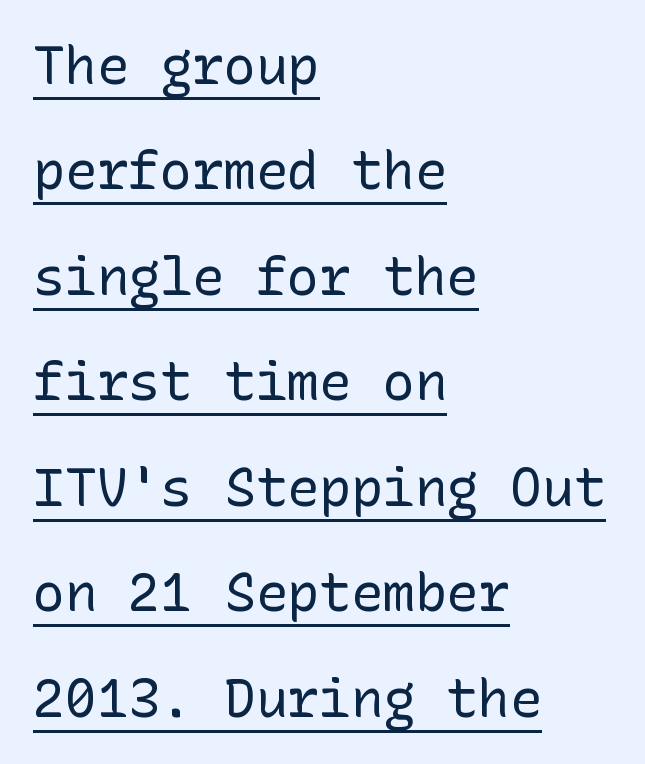
The image shows 53 px regular-weight sans-serif type, upright; set left-aligned, loose line spacing (1.99x), normal letter spacing, underlined; low stroke contrast and a medium x-height.
